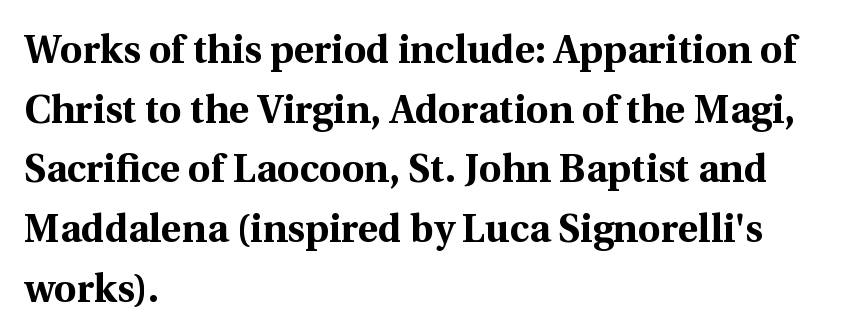
Q: Is the text bold? A: Yes.
Q: Is the text italic (slanted)? A: No, it is upright.
Q: Is the typeface a serif or a sans-serif typeface? A: Serif.
Q: Is the text underlined? A: No.
Q: How is the paragraph aligned? A: Left-aligned.
Q: Is the spacing between letters normal or unusually wide? A: Normal.
Q: Is the spacing between lines tight, normal or loose? A: Normal.
Q: Width (condensed, normal, or wide)? A: Normal.
Q: x-height? A: Medium.
Q: Monospaced? A: No.
